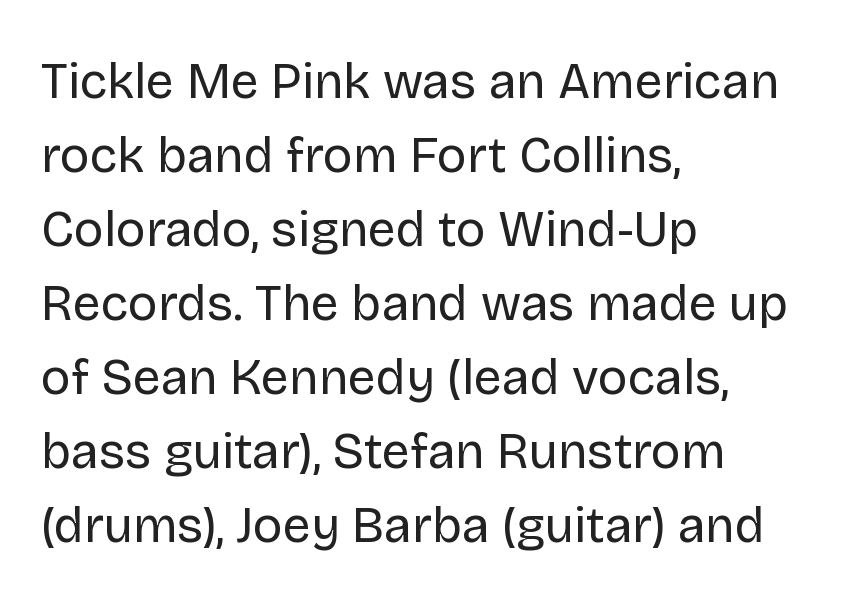
Q: Is the text bold? A: No.
Q: Is the text italic (slanted)? A: No, it is upright.
Q: Is the typeface a serif or a sans-serif typeface? A: Sans-serif.
Q: Is the text underlined? A: No.
Q: How is the paragraph aligned? A: Left-aligned.
Q: Is the spacing between letters normal or unusually wide? A: Normal.
Q: Is the spacing between lines tight, normal or loose? A: Normal.
Q: Width (condensed, normal, or wide)? A: Normal.
Q: Stroke contrast? A: Low.
Q: x-height? A: Large.
Q: Monospaced? A: No.
